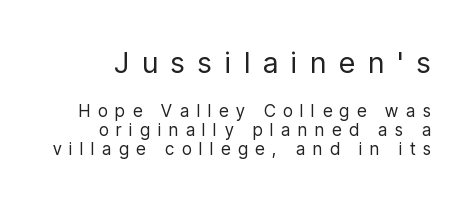
Q: Is the text bold? A: No.
Q: Is the text italic (slanted)? A: No, it is upright.
Q: Is the typeface a serif or a sans-serif typeface? A: Sans-serif.
Q: Is the text underlined? A: No.
Q: Is the spacing between letters normal or unusually wide? A: Unusually wide.
Q: Is the spacing between lines tight, normal or loose? A: Tight.
Q: Which block of text is set in a larger size, the first (top) or the second (bottom)? A: The first (top) one.
Q: Width (condensed, normal, or wide)? A: Condensed.
Q: Stroke contrast? A: Low.
Q: x-height? A: Medium.
Q: Monospaced? A: No.
